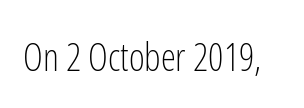
{"serif": "no", "italic": "no", "bold": "no", "weight": "light", "width": "condensed", "stroke_contrast": "low", "x_height": "medium", "monospaced": "no", "underline": "no", "letter_spacing": "normal", "letter_spacing_em": 0.0, "glyph_px": 38}
